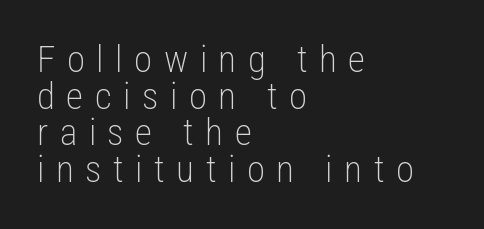
The image shows 37 px light, condensed sans-serif type, upright; set left-aligned, tight line spacing (0.99x), unusually wide letter spacing (+0.31 em), not underlined; low stroke contrast and a medium x-height.
